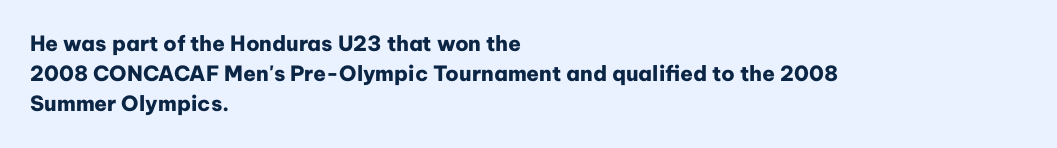
{"italic": "no", "bold": "yes", "underline": "no", "align": "left", "line_spacing": "normal", "line_spacing_ratio": 1.43, "letter_spacing": "normal", "letter_spacing_em": 0.0, "glyph_px": 21}
